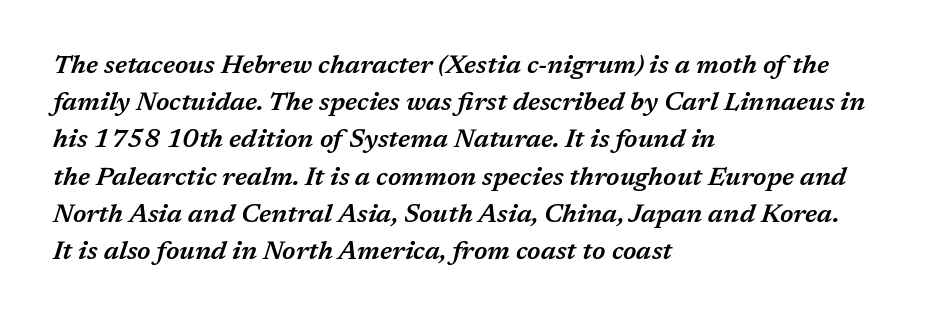
The image shows 26 px text type, italic (leaning right); set left-aligned, normal line spacing (1.43x), normal letter spacing, not underlined.
